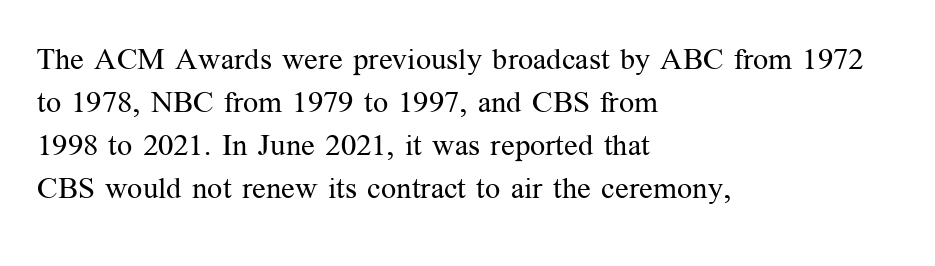
{"serif": "yes", "italic": "no", "bold": "no", "weight": "regular", "width": "normal", "stroke_contrast": "medium", "x_height": "medium", "monospaced": "no", "underline": "no", "align": "left", "line_spacing": "normal", "line_spacing_ratio": 1.43, "letter_spacing": "normal", "letter_spacing_em": 0.0, "glyph_px": 30}
